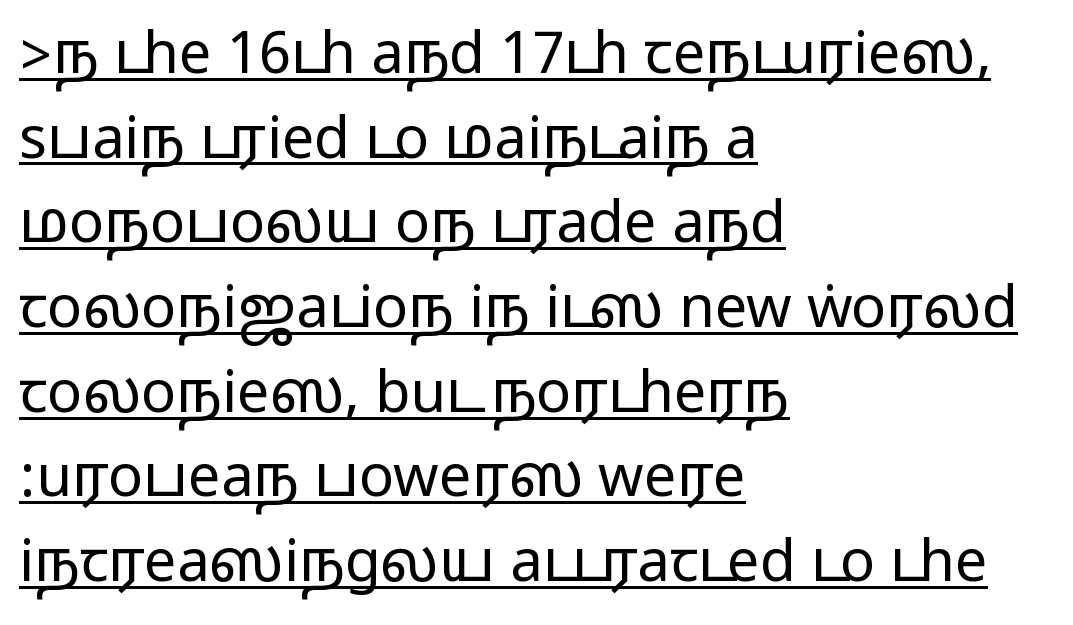
The image shows 58 px wide sans-serif type, upright; set left-aligned, normal line spacing (1.46x), normal letter spacing, underlined; medium stroke contrast.
